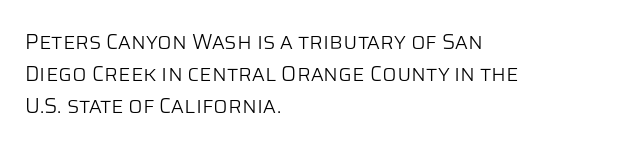
{"italic": "no", "bold": "no", "underline": "no", "align": "left", "line_spacing": "normal", "line_spacing_ratio": 1.52, "letter_spacing": "normal", "letter_spacing_em": 0.0, "glyph_px": 21}
